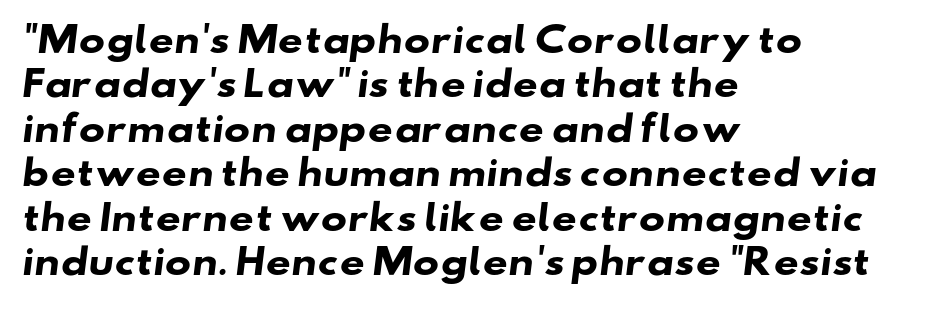
The image shows 35 px heavy, wide sans-serif type; set left-aligned, normal line spacing (1.27x), normal letter spacing, not underlined; low stroke contrast and a small x-height.
